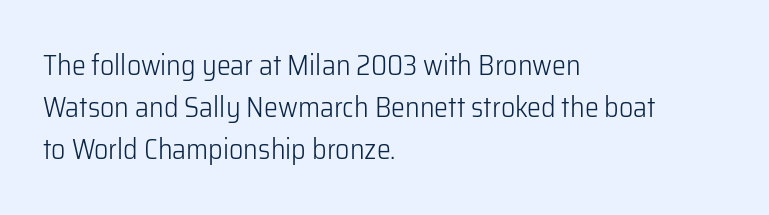
What's the leading like? Ordinary, nothing unusual. Heft: none added — not bold. The zone under the glyphs is completely vacant. Characters remain perfectly vertical along every line. This is sans-serif lettering, the kind often seen on screens and signage. The rendering uses natural spacing where letterforms have individual widths.
